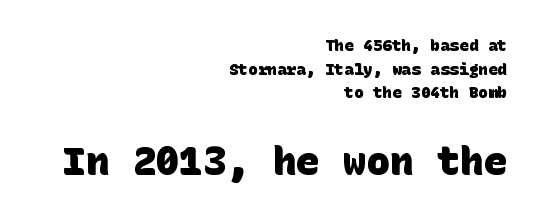
Q: Is the text bold? A: Yes.
Q: Is the typeface a serif or a sans-serif typeface? A: Sans-serif.
Q: Is the text underlined? A: No.
Q: How is the paragraph aligned? A: Right-aligned.
Q: Is the spacing between letters normal or unusually wide? A: Normal.
Q: Is the spacing between lines tight, normal or loose? A: Normal.
Q: Which block of text is set in a larger size, the first (top) or the second (bottom)? A: The second (bottom) one.
Q: Width (condensed, normal, or wide)? A: Normal.
Q: Stroke contrast? A: Low.
Q: x-height? A: Large.
